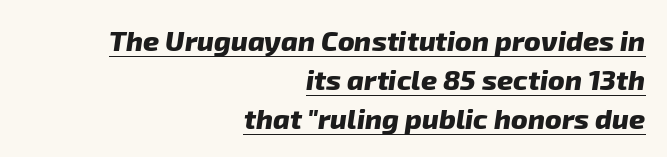
The image shows 28 px heavy sans-serif type; set right-aligned, normal line spacing (1.39x), normal letter spacing, underlined; low stroke contrast and a medium x-height.
